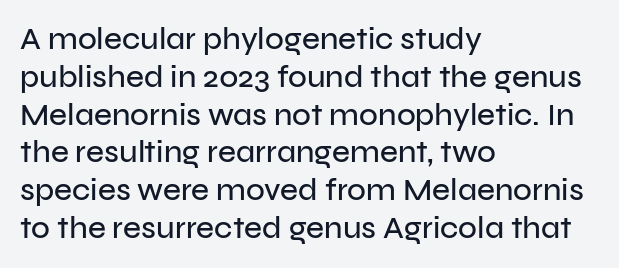
Q: Is the text italic (slanted)? A: No, it is upright.
Q: Is the typeface a serif or a sans-serif typeface? A: Sans-serif.
Q: Is the text underlined? A: No.
Q: How is the paragraph aligned? A: Left-aligned.
Q: Is the spacing between letters normal or unusually wide? A: Normal.
Q: Width (condensed, normal, or wide)? A: Normal.
Q: Stroke contrast? A: Low.
Q: x-height? A: Medium.
Q: Monospaced? A: No.
